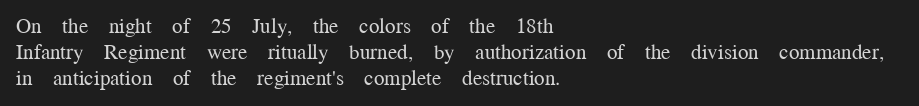
{"italic": "no", "bold": "no", "underline": "no", "align": "left", "line_spacing_ratio": 1.23, "letter_spacing": "normal", "letter_spacing_em": 0.0, "glyph_px": 21}
